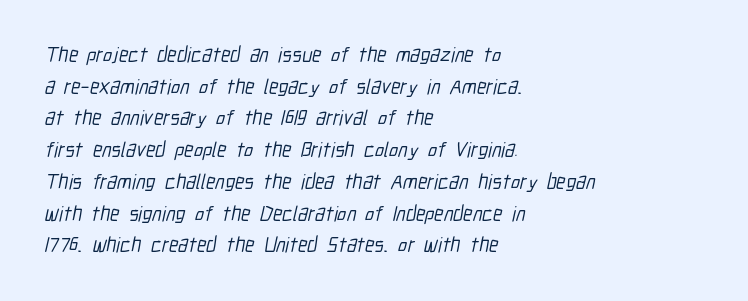
The image shows 21 px text type; set left-aligned, normal line spacing (1.51x), normal letter spacing, not underlined.
